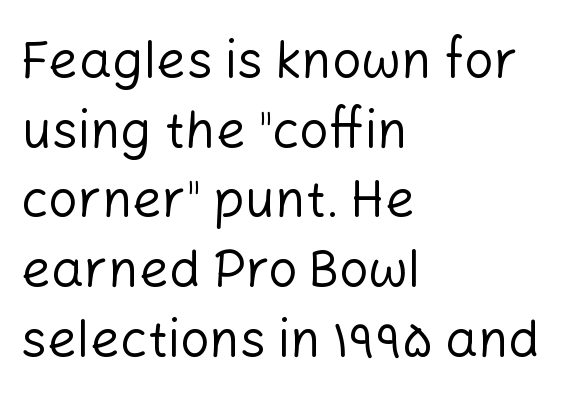
Q: Is the text bold? A: No.
Q: Is the text italic (slanted)? A: No, it is upright.
Q: Is the typeface a serif or a sans-serif typeface? A: Sans-serif.
Q: Is the text underlined? A: No.
Q: How is the paragraph aligned? A: Left-aligned.
Q: Is the spacing between letters normal or unusually wide? A: Normal.
Q: Is the spacing between lines tight, normal or loose? A: Normal.
Q: Width (condensed, normal, or wide)? A: Normal.
Q: Stroke contrast? A: Low.
Q: x-height? A: Medium.
Q: Monospaced? A: No.
